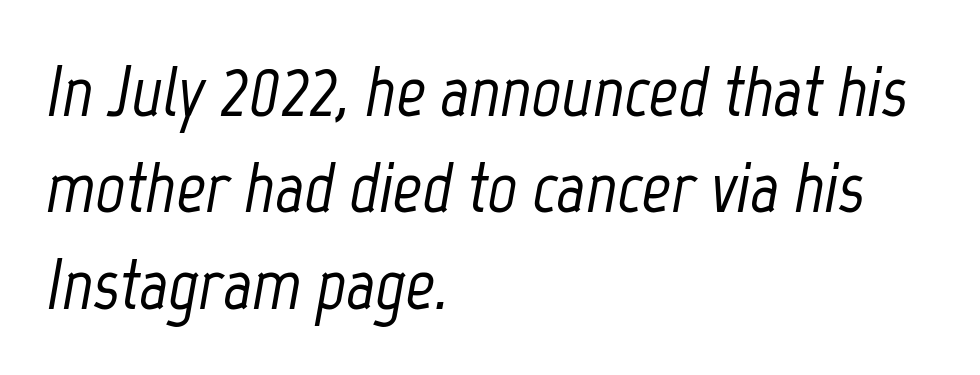
{"italic": "yes", "lean": "right", "slant_degrees": 12, "width": "condensed", "stroke_contrast": "low", "x_height": "medium", "monospaced": "no", "underline": "no", "align": "left", "line_spacing": "normal", "line_spacing_ratio": 1.34, "letter_spacing": "normal", "letter_spacing_em": 0.0, "glyph_px": 72}
